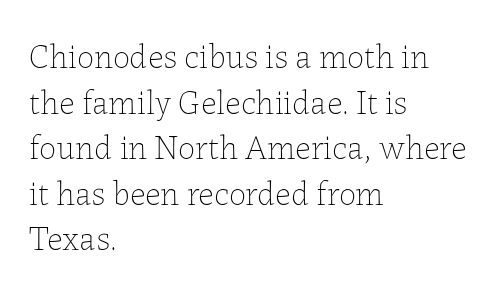
The image shows 34 px thin type, upright; set left-aligned, normal line spacing (1.34x), normal letter spacing, not underlined; low stroke contrast and a medium x-height.
